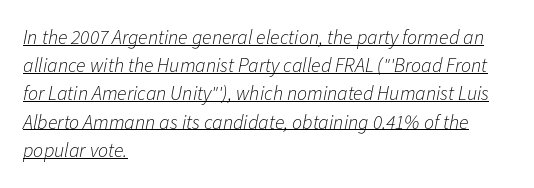
Q: Is the text bold? A: No.
Q: Is the text italic (slanted)? A: Yes, it leans right by about 11 degrees.
Q: Is the text underlined? A: Yes.
Q: How is the paragraph aligned? A: Left-aligned.
Q: Is the spacing between letters normal or unusually wide? A: Normal.
Q: Is the spacing between lines tight, normal or loose? A: Normal.
